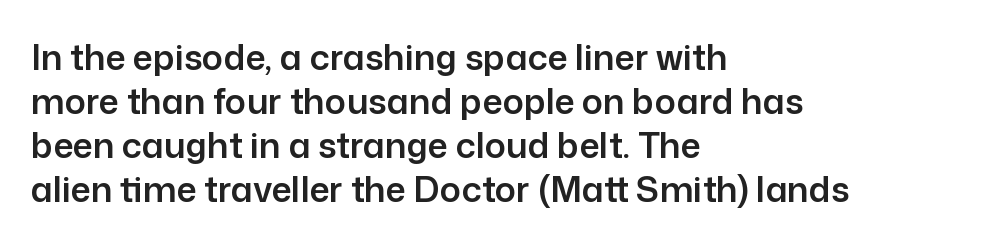
The image shows 35 px sans-serif type, upright; set left-aligned, normal line spacing (1.26x), normal letter spacing, not underlined; low stroke contrast and a medium x-height.
